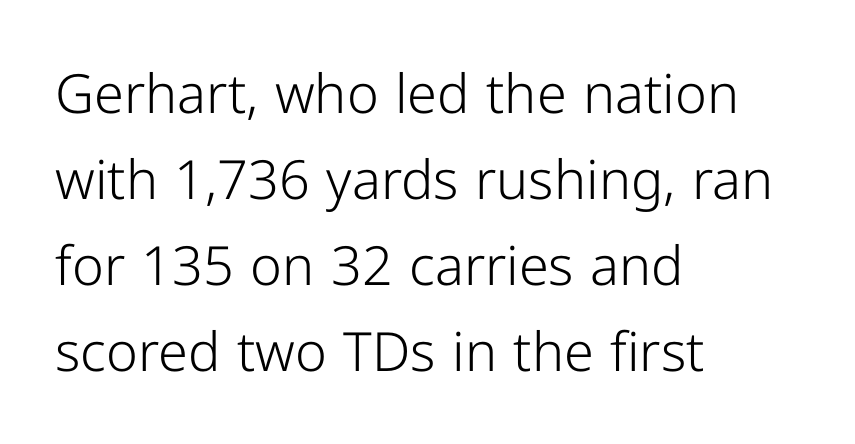
The image shows 54 px light sans-serif type, upright; set left-aligned, normal line spacing (1.59x), normal letter spacing, not underlined; low stroke contrast and a medium x-height.
